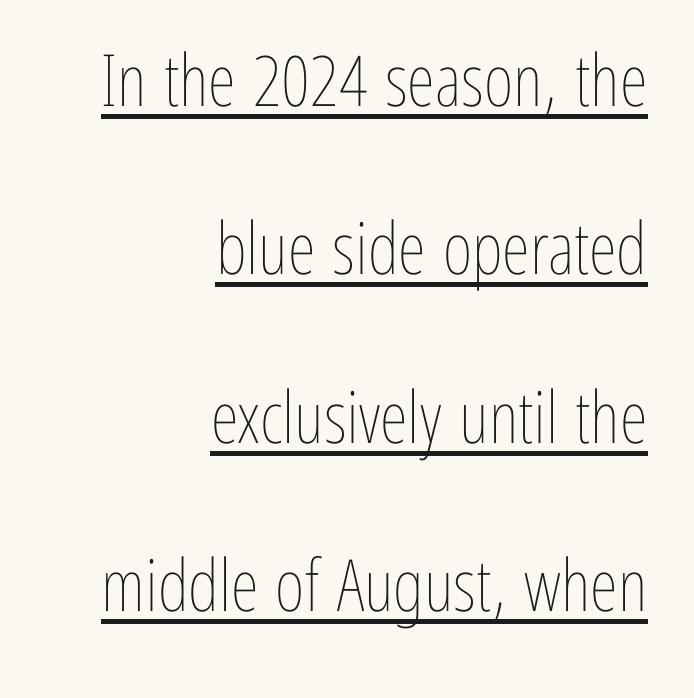
The image shows 72 px thin, condensed type, upright; set right-aligned, loose line spacing (2.34x), normal letter spacing, underlined; low stroke contrast and a medium x-height.
